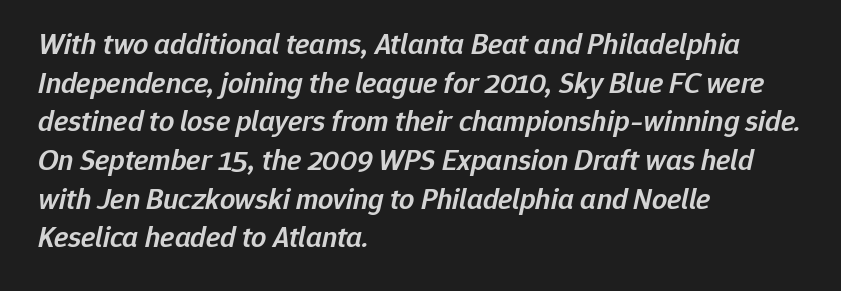
Q: Is the text bold? A: Semi-bold.
Q: Is the text italic (slanted)? A: Yes, it leans right by about 12 degrees.
Q: Is the text underlined? A: No.
Q: How is the paragraph aligned? A: Left-aligned.
Q: Is the spacing between letters normal or unusually wide? A: Normal.
Q: Is the spacing between lines tight, normal or loose? A: Normal.
Q: Width (condensed, normal, or wide)? A: Normal.
Q: Stroke contrast? A: Low.
Q: x-height? A: Medium.
Q: Monospaced? A: No.
